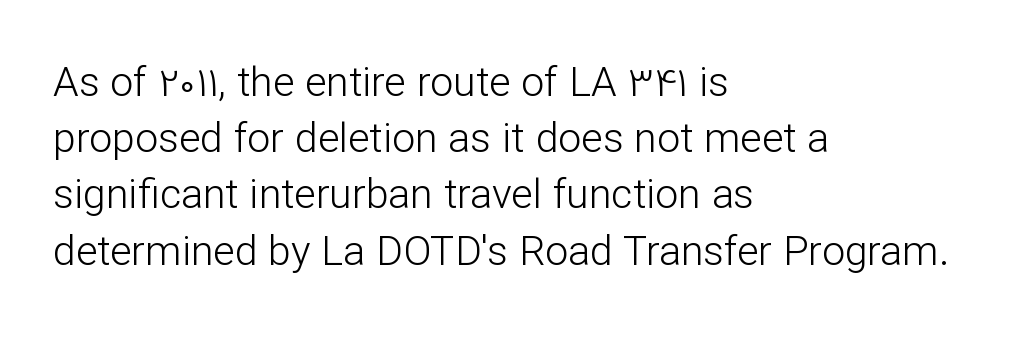
The image shows 41 px light sans-serif type, upright; set left-aligned, normal line spacing (1.37x), normal letter spacing, not underlined; low stroke contrast and a medium x-height.
